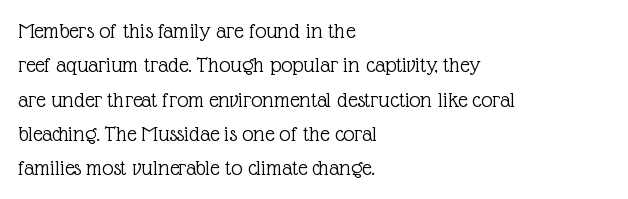
Q: Is the text bold? A: No.
Q: Is the text italic (slanted)? A: No, it is upright.
Q: Is the text underlined? A: No.
Q: How is the paragraph aligned? A: Left-aligned.
Q: Is the spacing between letters normal or unusually wide? A: Normal.
Q: Is the spacing between lines tight, normal or loose? A: Normal.
